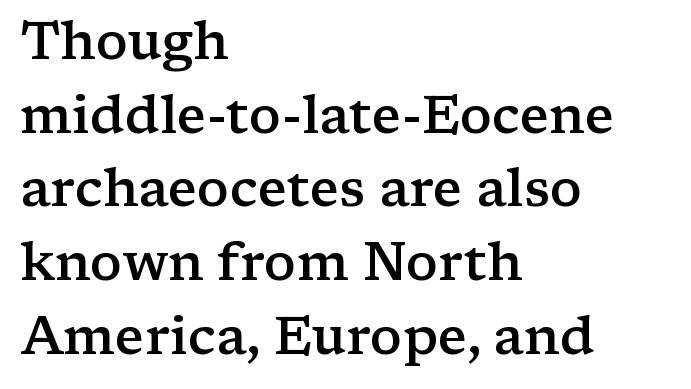
{"serif": "yes", "italic": "no", "bold": "semi", "weight": "semibold", "width": "wide", "stroke_contrast": "low", "x_height": "medium", "monospaced": "no", "underline": "no", "align": "left", "line_spacing": "normal", "line_spacing_ratio": 1.39, "letter_spacing": "normal", "letter_spacing_em": 0.0, "glyph_px": 53}
